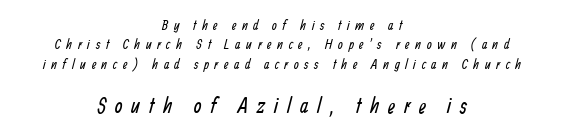
Q: Is the text bold? A: No.
Q: Is the text underlined? A: No.
Q: How is the paragraph aligned? A: Centered.
Q: Is the spacing between letters normal or unusually wide? A: Unusually wide.
Q: Is the spacing between lines tight, normal or loose? A: Normal.
Q: Which block of text is set in a larger size, the first (top) or the second (bottom)? A: The second (bottom) one.
